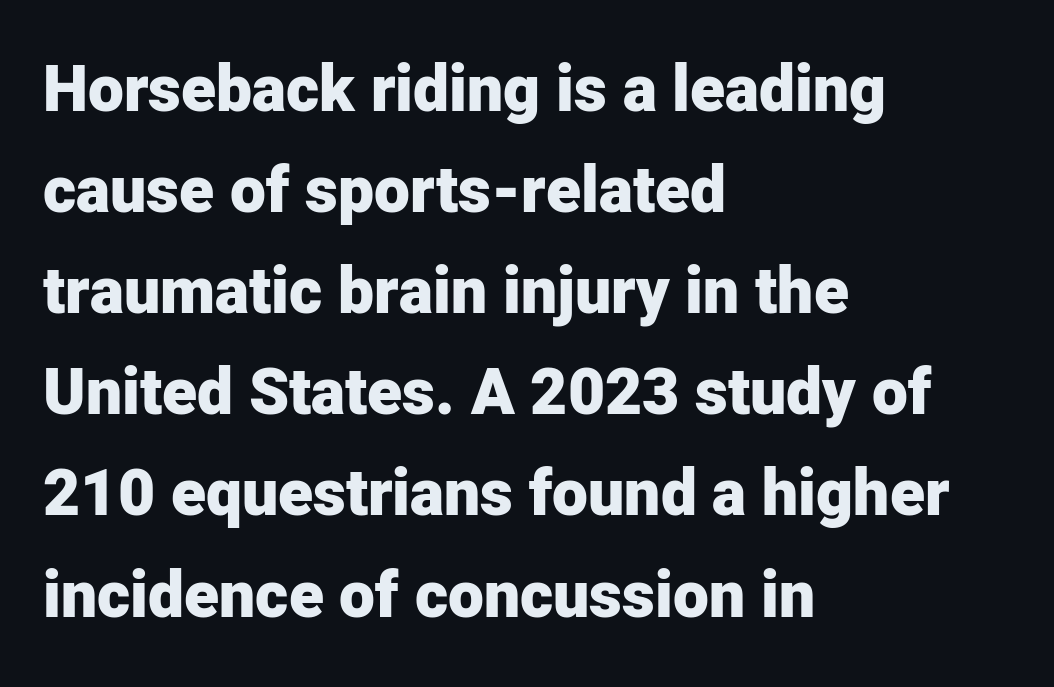
{"serif": "no", "italic": "no", "bold": "yes", "weight": "heavy", "width": "normal", "stroke_contrast": "low", "x_height": "medium", "monospaced": "no", "underline": "no", "align": "left", "line_spacing": "normal", "line_spacing_ratio": 1.58, "letter_spacing": "normal", "letter_spacing_em": 0.0, "glyph_px": 64}
